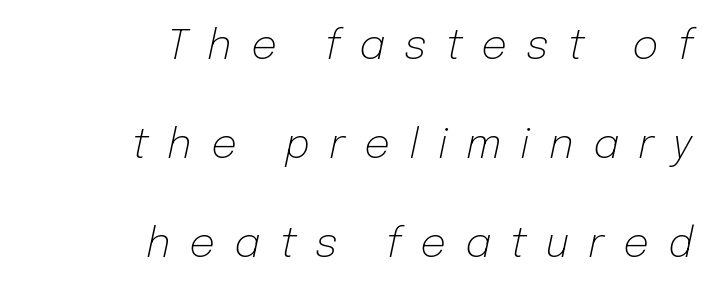
{"italic": "yes", "lean": "right", "slant_degrees": 12, "bold": "no", "weight": "light", "width": "normal", "stroke_contrast": "low", "x_height": "medium", "monospaced": "no", "underline": "no", "align": "right", "line_spacing": "loose", "line_spacing_ratio": 2.41, "letter_spacing": "wide", "letter_spacing_em": 0.46, "glyph_px": 41}
